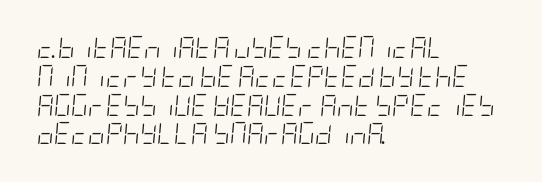
Words float on clear page, feet unadorned. Horizontal bands of white between lines are of average thickness. The face looks like a standard text weight, possibly lighter. This sample uses plain, unmodified letter spacing. Yep, that's italic — everything's leaning. Casual observation: everything's shoved over to the left.
